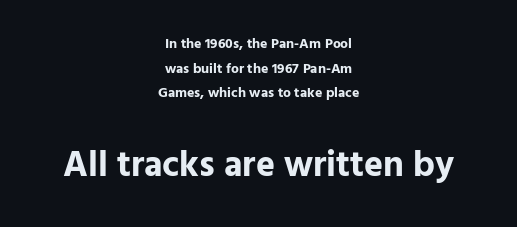
{"serif": "no", "italic": "no", "bold": "yes", "weight": "bold", "width": "normal", "stroke_contrast": "low", "x_height": "medium", "monospaced": "no", "underline": "no", "align": "center", "line_spacing_ratio": 1.76, "letter_spacing": "normal", "letter_spacing_em": 0.0, "larger_block": "second", "size_ratio": 2.57, "glyph_px": 36}
